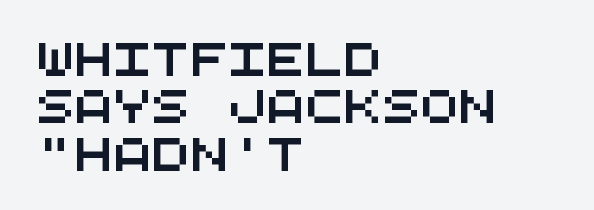
The image shows 32 px wide sans-serif type, monospaced; set left-aligned, normal line spacing (1.48x), normal letter spacing, not underlined; medium stroke contrast and a large x-height.
